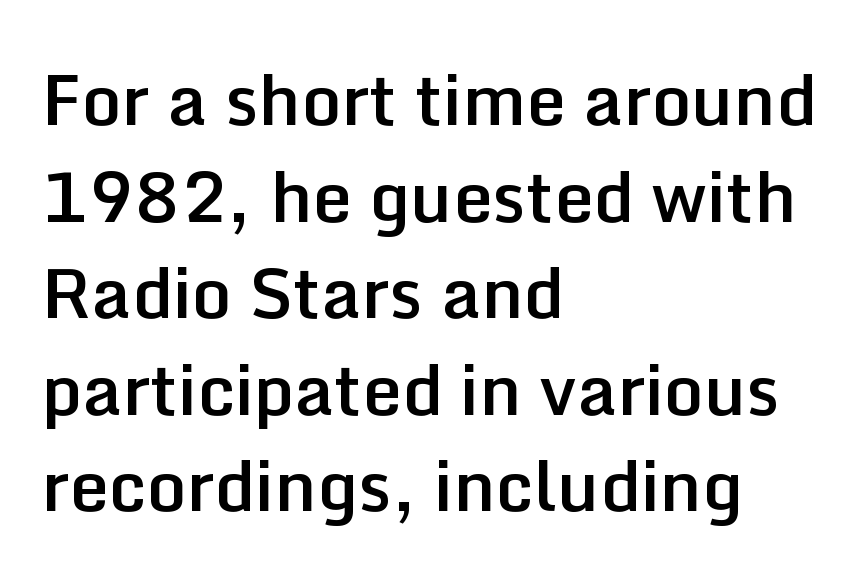
{"serif": "no", "italic": "no", "bold": "semi", "weight": "semibold", "width": "normal", "stroke_contrast": "low", "x_height": "medium", "monospaced": "no", "underline": "no", "align": "left", "line_spacing": "normal", "line_spacing_ratio": 1.38, "letter_spacing": "normal", "letter_spacing_em": 0.0, "glyph_px": 70}
